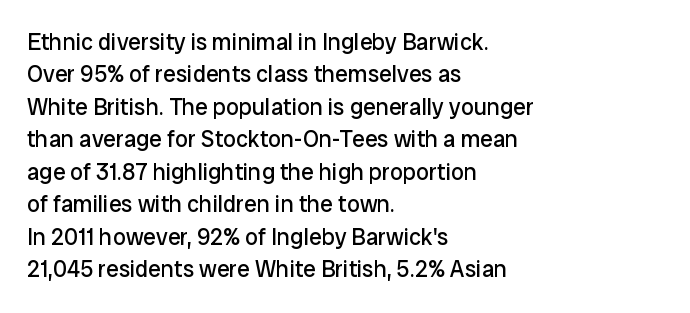
The image shows 23 px text type, upright; set left-aligned, normal line spacing (1.41x), normal letter spacing, not underlined.
